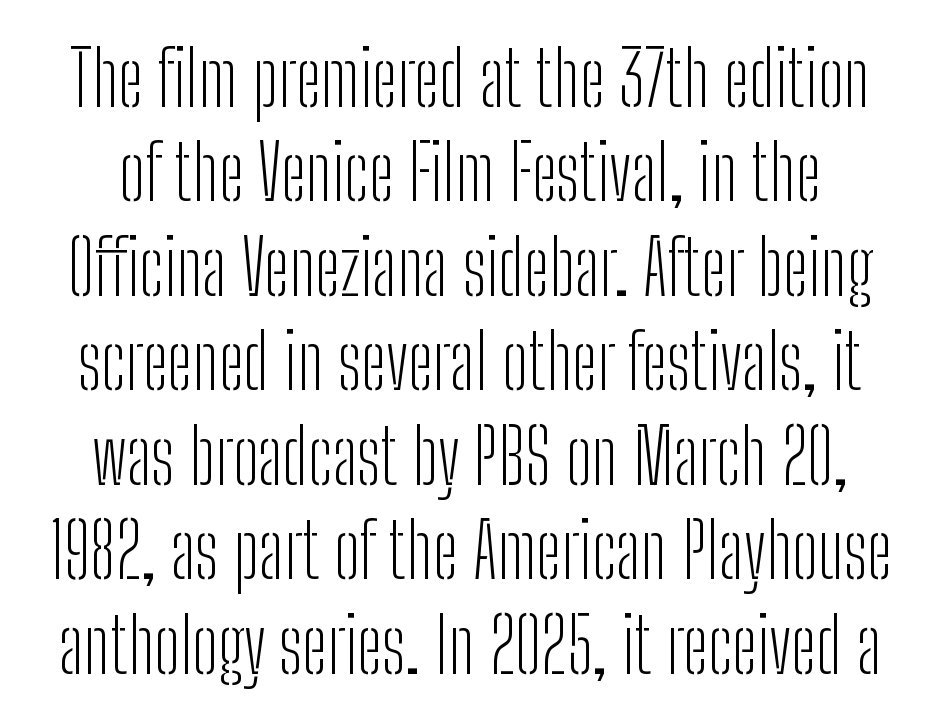
Characters follow at the spacing the type designer built in. Unlike italic type, these characters show no tilt at all. Check where the strokes stop: nothing finishes them off — pure sans. The passage shown is typed in a proportional face where columns would drift. Is the type heavy? It reads as light-to-regular instead.
